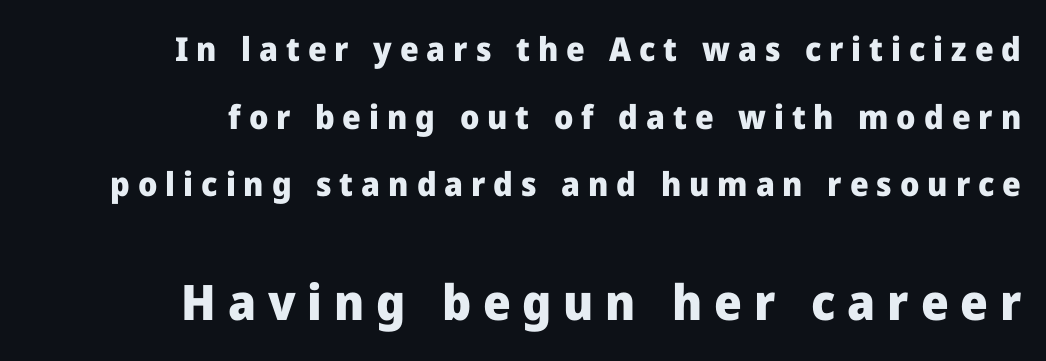
Q: Is the text bold? A: Yes.
Q: Is the text italic (slanted)? A: No, it is upright.
Q: Is the typeface a serif or a sans-serif typeface? A: Sans-serif.
Q: Is the text underlined? A: No.
Q: How is the paragraph aligned? A: Right-aligned.
Q: Is the spacing between letters normal or unusually wide? A: Unusually wide.
Q: Is the spacing between lines tight, normal or loose? A: Loose.
Q: Which block of text is set in a larger size, the first (top) or the second (bottom)? A: The second (bottom) one.
Q: Width (condensed, normal, or wide)? A: Normal.
Q: Stroke contrast? A: Low.
Q: x-height? A: Medium.
Q: Monospaced? A: No.
